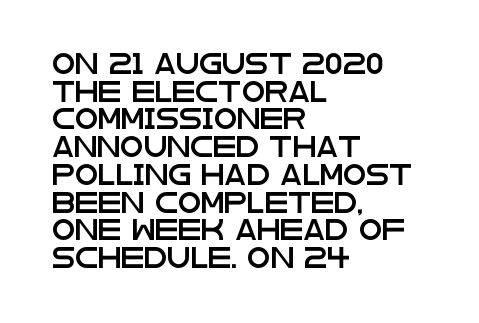
The image shows 21 px text type, upright; set left-aligned, normal line spacing (1.32x), normal letter spacing, not underlined.
